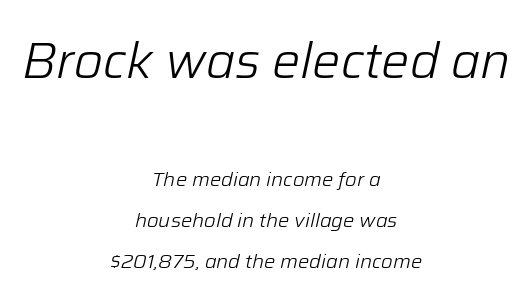
The image shows 50 px light type, italic (leaning right); set centered, loose line spacing (2.04x), normal letter spacing, not underlined; the first (top) block is 2.5x larger; low stroke contrast and a medium x-height.
